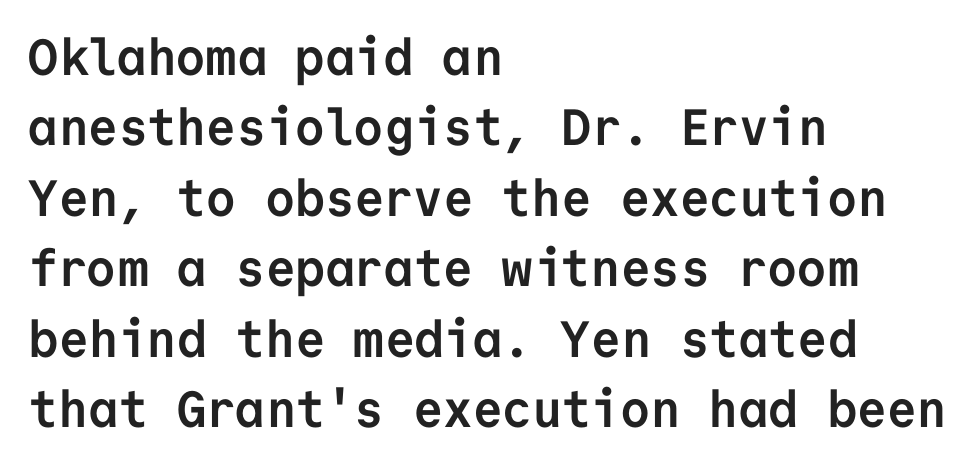
{"serif": "no", "italic": "no", "bold": "yes", "weight": "semibold", "width": "normal", "stroke_contrast": "low", "x_height": "medium", "monospaced": "yes", "underline": "no", "align": "left", "line_spacing": "normal", "line_spacing_ratio": 1.38, "letter_spacing": "normal", "letter_spacing_em": 0.0, "glyph_px": 51}
